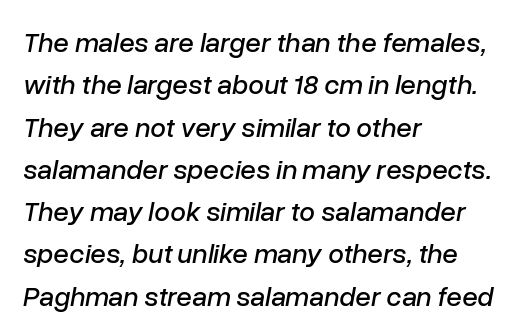
The lettering tilts uniformly, giving the passage an italic look. Note the varied advance widths — an 'i' is clearly narrower than an 'm'. Plain, unruled lines of type. No extra tracking has been applied to these lines. Reading down the block, your eye returns to a fixed left position each line.
